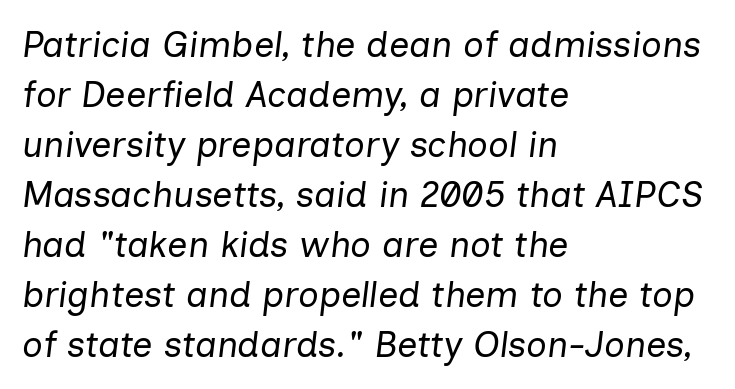
Which margin do the lines hug? The left one — the right edge is uneven. Think of a printed novel: that variable character pitch is what you see here. Italic? Definitely — the glyphs are oblique. Heaviness? Minimal to ordinary, like unemphasized prose.
